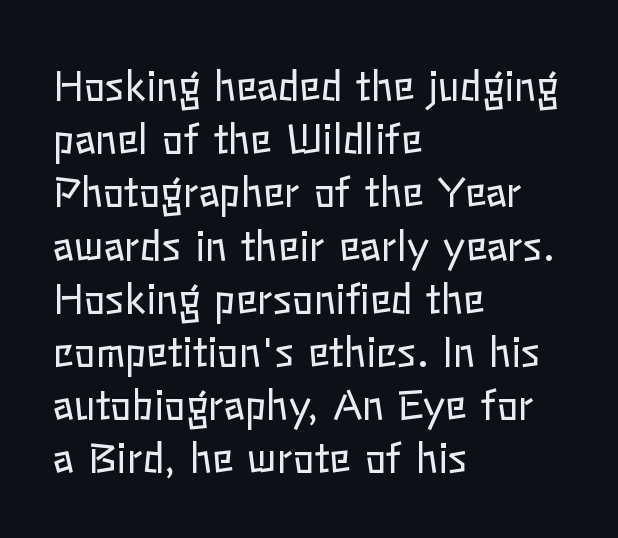
Q: Is the text bold? A: No.
Q: Is the text italic (slanted)? A: No, it is upright.
Q: Is the text underlined? A: No.
Q: How is the paragraph aligned? A: Left-aligned.
Q: Is the spacing between letters normal or unusually wide? A: Normal.
Q: Is the spacing between lines tight, normal or loose? A: Normal.
Q: Width (condensed, normal, or wide)? A: Normal.
Q: Stroke contrast? A: Low.
Q: x-height? A: Medium.
Q: Monospaced? A: No.
